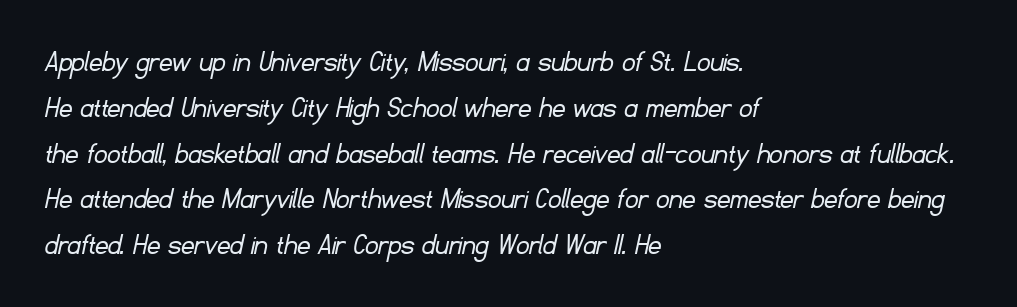
The ragged edge is on the right, which tells us the setting is flush left. Character widths vary here, with narrow letters taking less room than wide ones. Descender tails drop into unmarked territory. The typeface has the unassuming heft of standard copy or less. This rendering employs a face without finishing strokes, i.e., a sans-serif.
